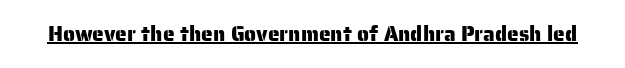
Students, note that the glyphs here touch the page at normal intervals. Does a line run under the words? Yes, clearly. Designer's note — italics off, roman on.
